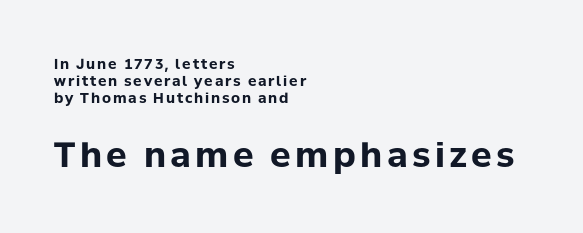
Type style note: lacks serifs. Summary of weight: heavy, a full bold. Words float on clear page, feet unadorned. The lines are quadded left.
